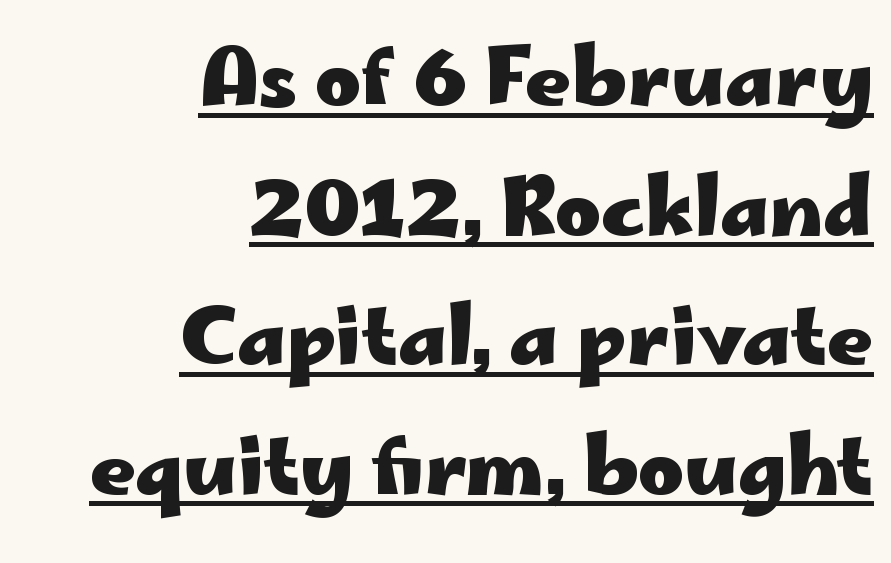
{"serif": "no", "italic": "no", "bold": "yes", "weight": "heavy", "width": "wide", "stroke_contrast": "low", "x_height": "small", "monospaced": "no", "underline": "yes", "align": "right", "line_spacing": "normal", "line_spacing_ratio": 1.64, "letter_spacing": "normal", "letter_spacing_em": 0.0, "glyph_px": 79}
